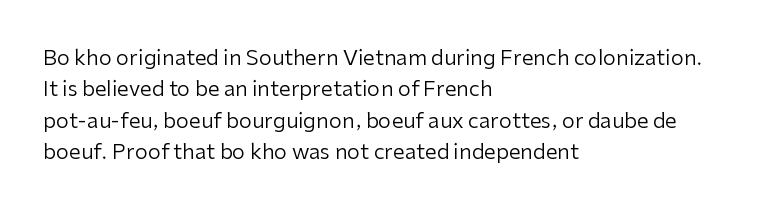
The image shows 21 px text type, upright; set left-aligned, normal line spacing (1.5x), normal letter spacing, not underlined.
